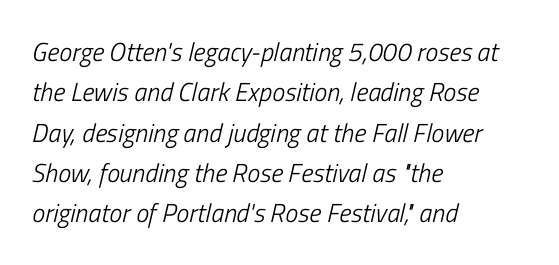
{"italic": "yes", "lean": "right", "slant_degrees": 13, "bold": "no", "underline": "no", "align": "left", "line_spacing": "normal", "line_spacing_ratio": 1.55, "letter_spacing": "normal", "letter_spacing_em": 0.0, "glyph_px": 26}
